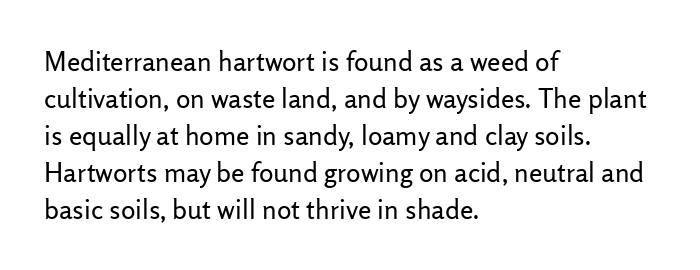
The image shows 27 px text type, upright; set left-aligned, normal line spacing (1.37x), normal letter spacing, not underlined.
